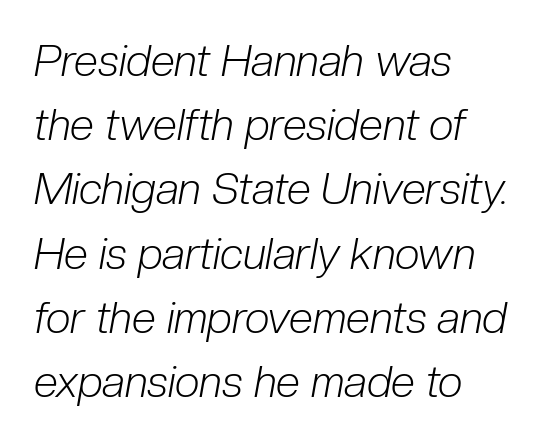
Q: Is the text bold? A: No.
Q: Is the text italic (slanted)? A: Yes, it leans right by about 10 degrees.
Q: Is the text underlined? A: No.
Q: How is the paragraph aligned? A: Left-aligned.
Q: Is the spacing between letters normal or unusually wide? A: Normal.
Q: Is the spacing between lines tight, normal or loose? A: Normal.
Q: Width (condensed, normal, or wide)? A: Condensed.
Q: Stroke contrast? A: Low.
Q: x-height? A: Medium.
Q: Monospaced? A: No.
